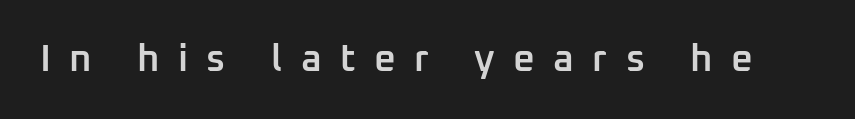
{"serif": "no", "italic": "no", "bold": "semi", "weight": "semibold", "width": "normal", "stroke_contrast": "low", "x_height": "medium", "monospaced": "no", "underline": "no", "letter_spacing": "wide", "letter_spacing_em": 0.48, "glyph_px": 38}
